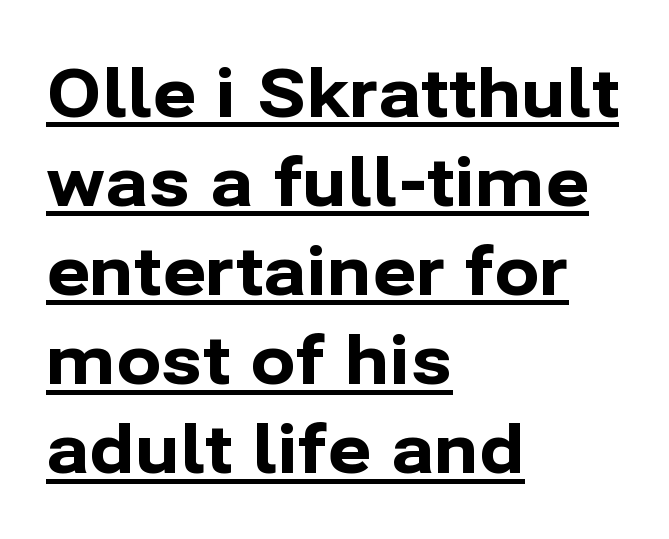
One glance says typical: line gaps are just what's usual. The axis of the letterforms is exactly vertical. Emphasis is given by a line drawn under the lettering. This sample is left-justified, so line endings fall wherever the words run out.
